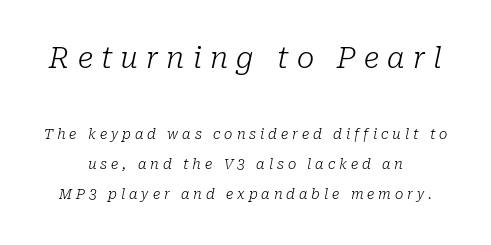
Q: Is the text bold? A: No.
Q: Is the text italic (slanted)? A: Yes, it leans right by about 10 degrees.
Q: Is the typeface a serif or a sans-serif typeface? A: Serif.
Q: Is the text underlined? A: No.
Q: How is the paragraph aligned? A: Centered.
Q: Is the spacing between letters normal or unusually wide? A: Unusually wide.
Q: Is the spacing between lines tight, normal or loose? A: Loose.
Q: Which block of text is set in a larger size, the first (top) or the second (bottom)? A: The first (top) one.
Q: Width (condensed, normal, or wide)? A: Normal.
Q: Stroke contrast? A: Low.
Q: x-height? A: Medium.
Q: Monospaced? A: No.
